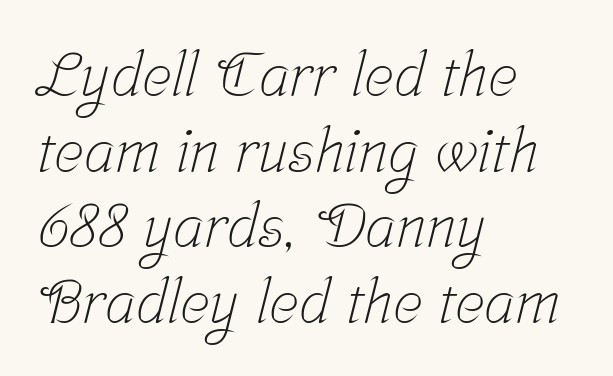
{"serif": "yes", "bold": "no", "weight": "light", "width": "condensed", "stroke_contrast": "low", "x_height": "medium", "monospaced": "no", "underline": "no", "align": "left", "line_spacing_ratio": 1.22, "letter_spacing": "normal", "letter_spacing_em": 0.0, "glyph_px": 62}
